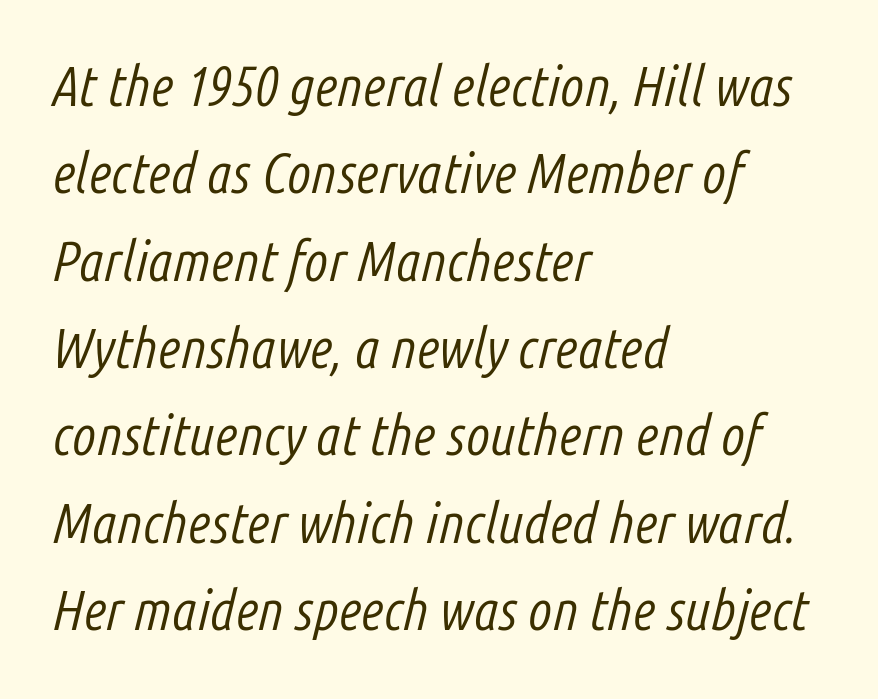
The image shows 56 px light, condensed type, italic (leaning right); set left-aligned, normal line spacing (1.56x), normal letter spacing, not underlined; low stroke contrast and a medium x-height.
